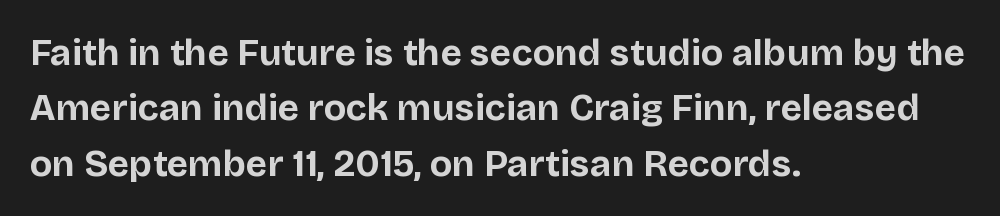
Q: Is the text bold? A: Yes.
Q: Is the text italic (slanted)? A: No, it is upright.
Q: Is the typeface a serif or a sans-serif typeface? A: Sans-serif.
Q: Is the text underlined? A: No.
Q: How is the paragraph aligned? A: Left-aligned.
Q: Is the spacing between letters normal or unusually wide? A: Normal.
Q: Is the spacing between lines tight, normal or loose? A: Normal.
Q: Width (condensed, normal, or wide)? A: Normal.
Q: Stroke contrast? A: Low.
Q: x-height? A: Large.
Q: Monospaced? A: No.
